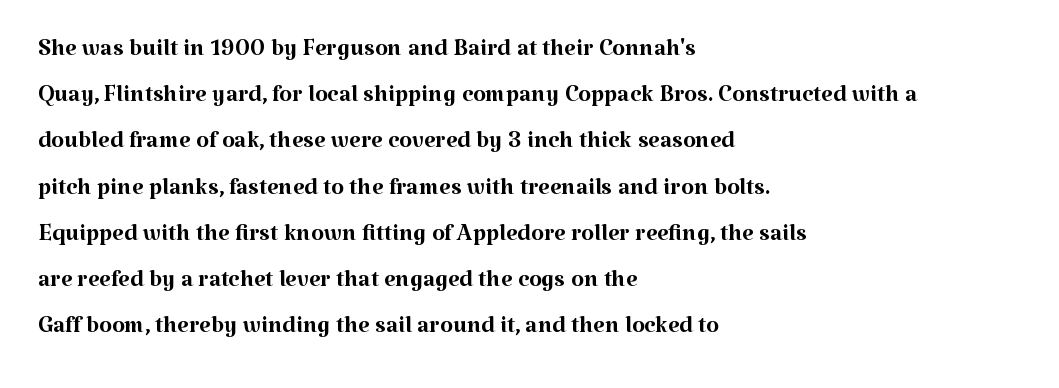
Caption: standard tracking, unaltered. A clean baseline with only descenders dipping below it. A typesetter would mark this as roman, not italic. Stem width sits at or under what a default text font uses. The text block is weighted toward the left margin, trailing off unevenly rightward.
